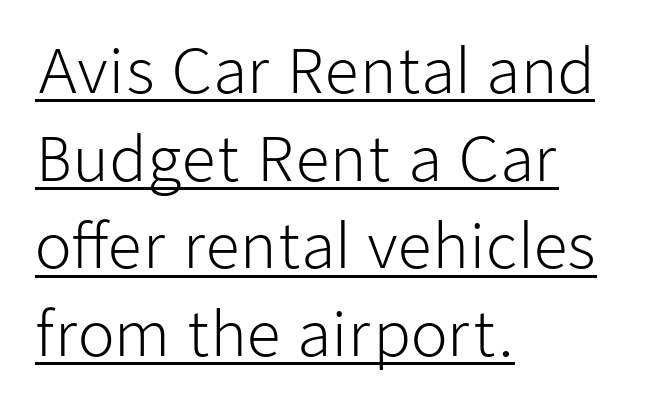
Q: Is the text bold? A: No.
Q: Is the text italic (slanted)? A: No, it is upright.
Q: Is the typeface a serif or a sans-serif typeface? A: Sans-serif.
Q: Is the text underlined? A: Yes.
Q: How is the paragraph aligned? A: Left-aligned.
Q: Is the spacing between letters normal or unusually wide? A: Normal.
Q: Is the spacing between lines tight, normal or loose? A: Normal.
Q: Width (condensed, normal, or wide)? A: Normal.
Q: Stroke contrast? A: Low.
Q: x-height? A: Medium.
Q: Monospaced? A: No.
